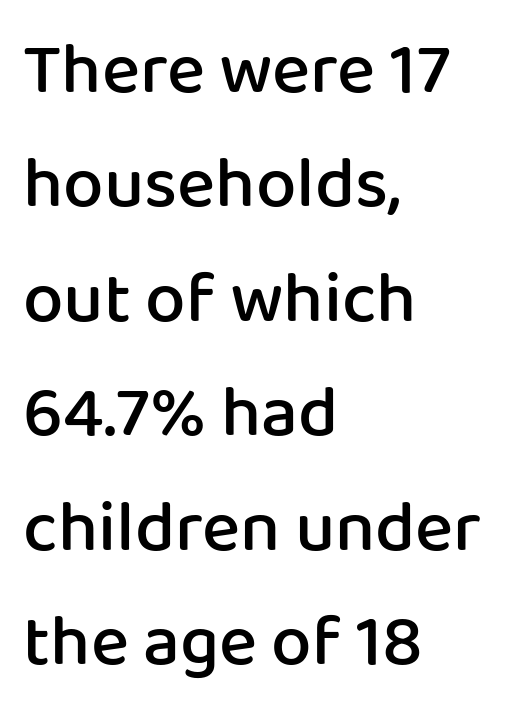
{"serif": "no", "italic": "no", "bold": "semi", "weight": "semibold", "width": "normal", "stroke_contrast": "low", "x_height": "medium", "monospaced": "no", "underline": "no", "align": "left", "line_spacing": "normal", "line_spacing_ratio": 1.59, "letter_spacing": "normal", "letter_spacing_em": 0.0, "glyph_px": 72}
